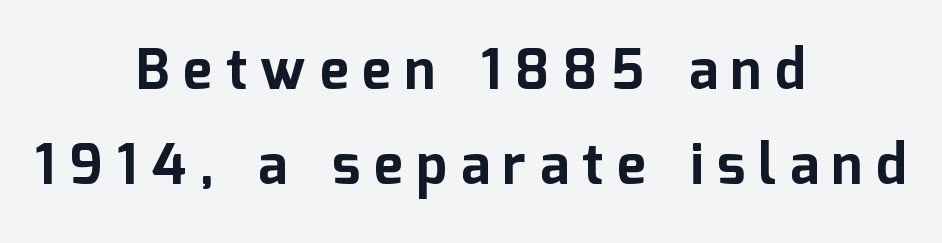
The image shows 55 px bold sans-serif type, upright; set centered, line spacing 1.73x, unusually wide letter spacing (+0.25 em), not underlined; low stroke contrast and a medium x-height.
